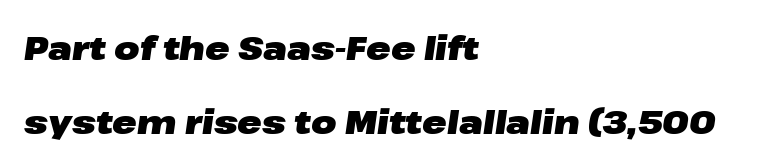
Every character sits at an angle, as italics do. Line beginnings align vertically; line endings do not. The characters look thick and weighty, a clear bold. Compared with typical paragraphs, the rows here are farther apart. The passage shown is not underscored anywhere.
